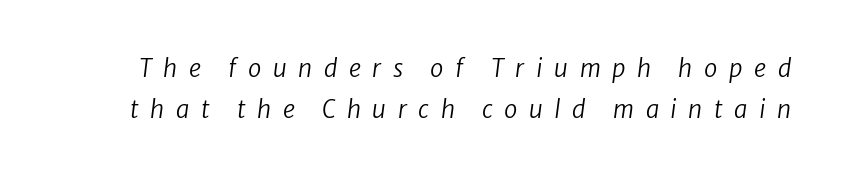
{"bold": "no", "underline": "no", "line_spacing_ratio": 1.72, "letter_spacing": "wide", "letter_spacing_em": 0.48, "glyph_px": 24}
